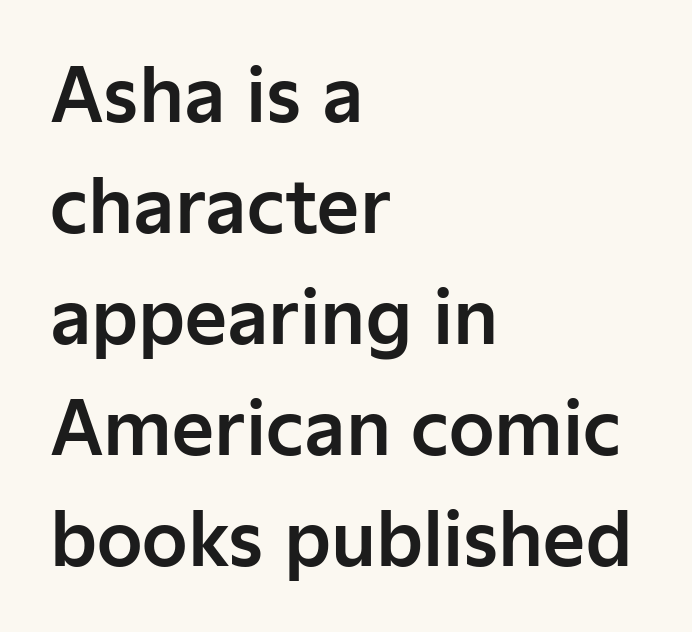
{"serif": "no", "italic": "no", "width": "normal", "stroke_contrast": "low", "x_height": "medium", "monospaced": "no", "underline": "no", "align": "left", "line_spacing": "normal", "line_spacing_ratio": 1.52, "letter_spacing": "normal", "letter_spacing_em": 0.0, "glyph_px": 73}
